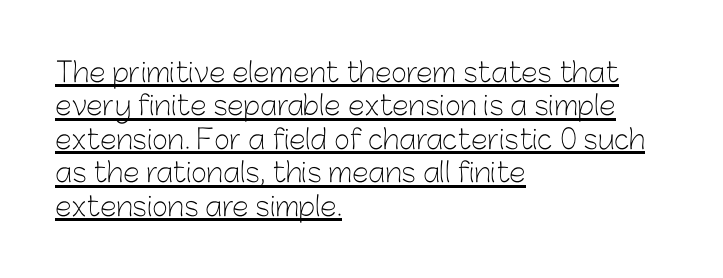
{"italic": "no", "bold": "no", "underline": "yes", "align": "left", "line_spacing_ratio": 1.24, "letter_spacing": "normal", "letter_spacing_em": 0.0, "glyph_px": 27}
